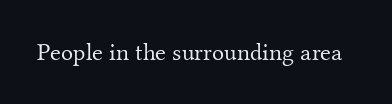
The rendering keeps characters at their native spacing. The font sits on the lighter half of the weight spectrum, regular included. Quick note: underline off. Is there any slant? The stems are plumb.
